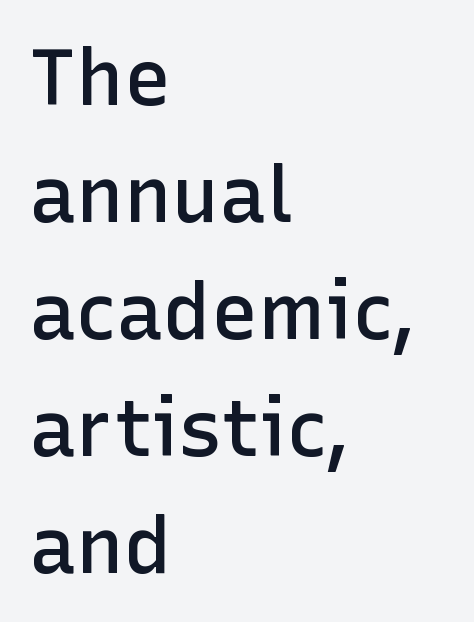
Plain, unruled lines of type. Does extra space separate the letters? No, they use regular spacing. Stroke thickness is moderately raised; the sample reads as semibold. Proportional: the letters do not fall into vertical columns. In terms of letterform style, serifs are entirely absent. A typesetter would mark this as roman, not italic.
